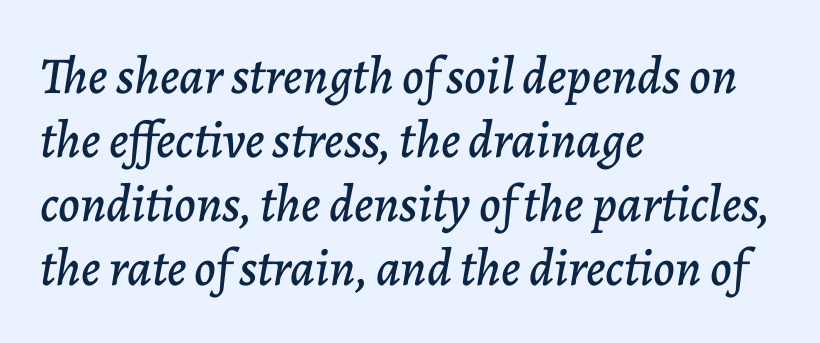
Q: Is the text italic (slanted)? A: Yes, it leans right by about 7 degrees.
Q: Is the text underlined? A: No.
Q: How is the paragraph aligned? A: Left-aligned.
Q: Is the spacing between letters normal or unusually wide? A: Normal.
Q: Width (condensed, normal, or wide)? A: Normal.
Q: Stroke contrast? A: Low.
Q: x-height? A: Medium.
Q: Monospaced? A: No.
